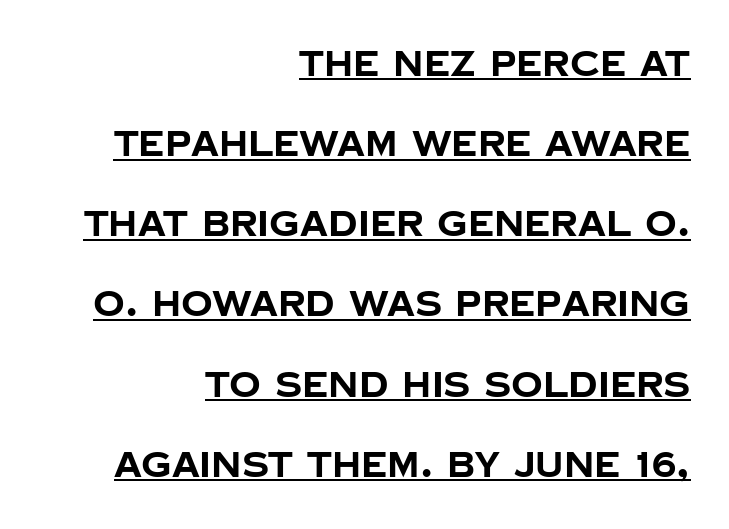
Q: Is the text bold? A: Yes.
Q: Is the text italic (slanted)? A: No, it is upright.
Q: Is the typeface a serif or a sans-serif typeface? A: Sans-serif.
Q: Is the text underlined? A: Yes.
Q: How is the paragraph aligned? A: Right-aligned.
Q: Is the spacing between letters normal or unusually wide? A: Normal.
Q: Is the spacing between lines tight, normal or loose? A: Loose.
Q: Width (condensed, normal, or wide)? A: Normal.
Q: Stroke contrast? A: Low.
Q: x-height? A: Large.
Q: Monospaced? A: No.
